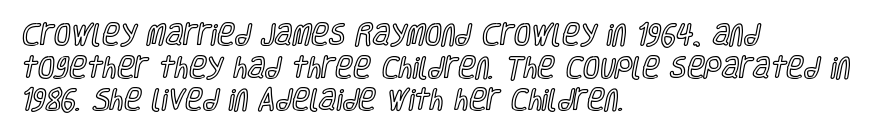
Q: Is the text italic (slanted)? A: Yes.
Q: Is the text underlined? A: No.
Q: How is the paragraph aligned? A: Left-aligned.
Q: Is the spacing between letters normal or unusually wide? A: Normal.
Q: Is the spacing between lines tight, normal or loose? A: Normal.
